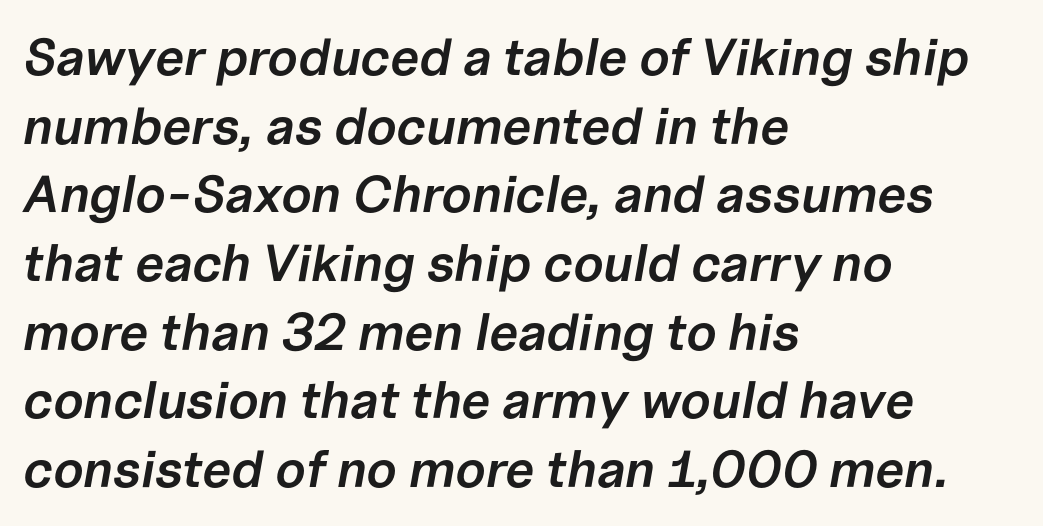
Default kerning and tracking; the words read as compact shapes. The rendering applies a slant to the glyphs. Slightly chunky letters — semibold, I'd say, not full bold. The rendering uses natural spacing where letterforms have individual widths. This rendering features lettering with no underline. The lines in this sample share a left origin and differ only in where they stop.
